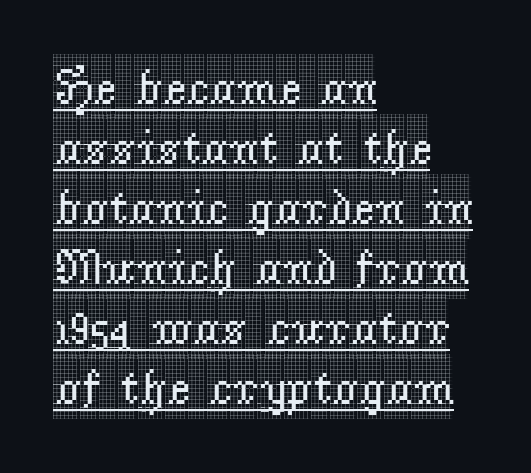
Has an underline been added? It has. Character widths vary here, with narrow letters taking less room than wide ones. The lines are quadded left. These lines were composed using upright roman letters.
